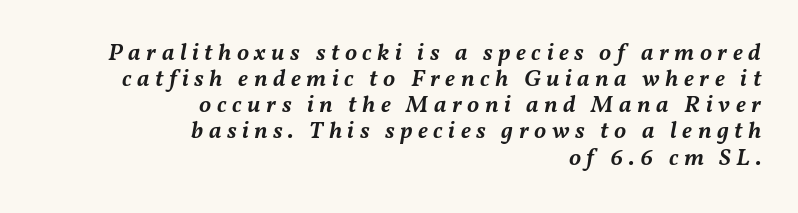
The image shows 24 px text type, italic (leaning right); set right-aligned, tight line spacing (1.09x), unusually wide letter spacing (+0.23 em), not underlined.
